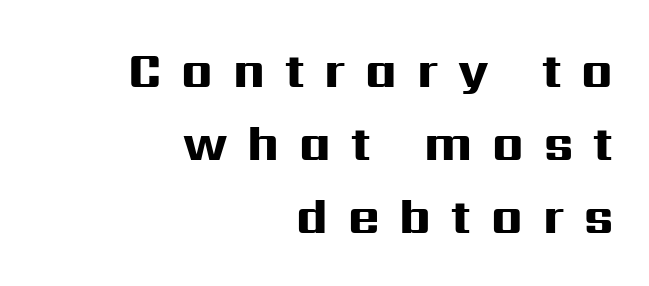
Letter spacing: wide. Stroke terminals: plain, sans-serif. On the weight axis this lands at bold, roughly 700. Think of a printed novel: that variable character pitch is what you see here.
